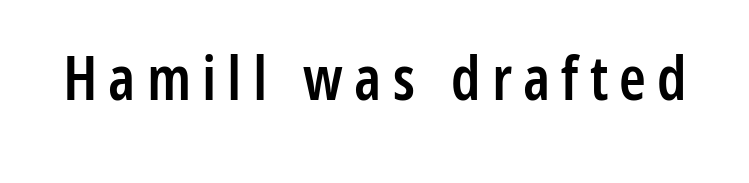
A bit beefed up — I'd call it semibold rather than bold. Quick note: not italic, upright. The passage shown is typed in a proportional face where columns would drift. Is this a sans? Yes — the strokes have no serifs. The strip under each line holds only bare page.
